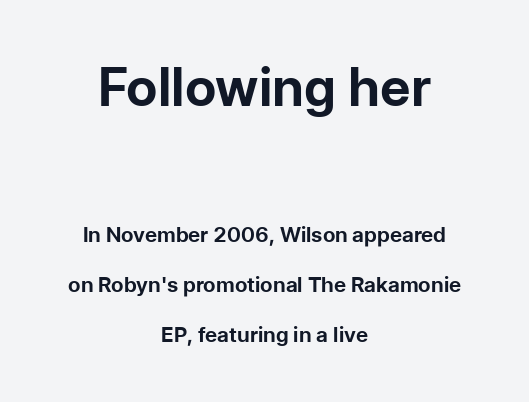
The image shows 53 px bold sans-serif type, upright; set centered, loose line spacing (2.36x), normal letter spacing, not underlined; the first (top) block is 2.52x larger; low stroke contrast and a medium x-height.
